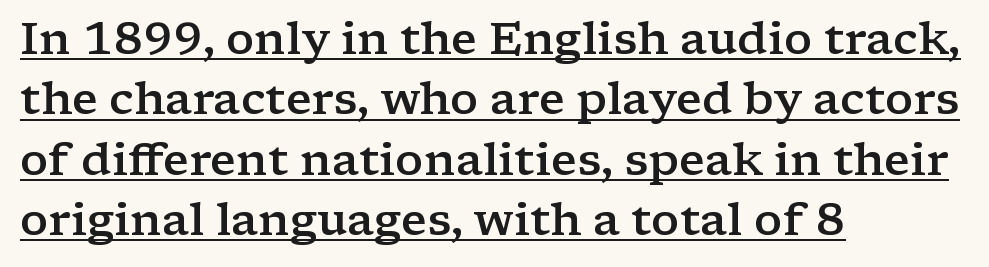
The image shows 45 px semibold, wide serif type, upright; set left-aligned, normal line spacing (1.34x), normal letter spacing, underlined; low stroke contrast and a medium x-height.
